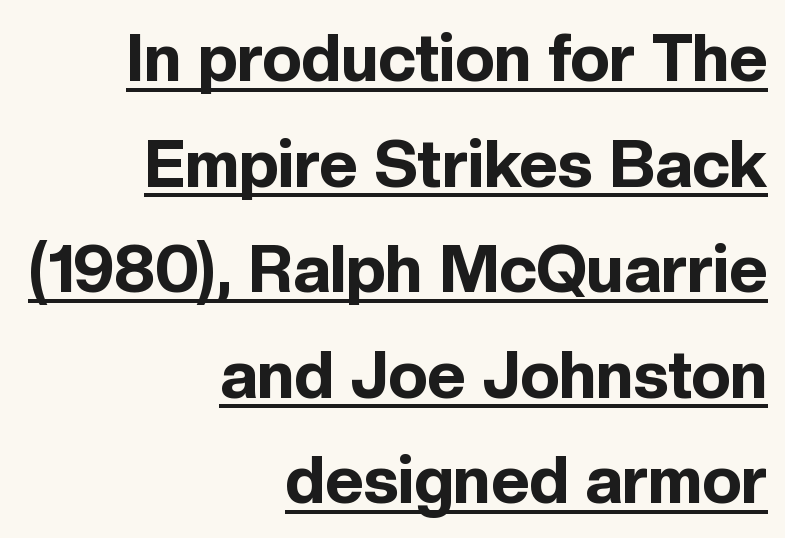
{"serif": "no", "italic": "no", "bold": "yes", "weight": "bold", "width": "normal", "x_height": "medium", "monospaced": "no", "underline": "yes", "align": "right", "line_spacing": "normal", "line_spacing_ratio": 1.6, "letter_spacing": "normal", "letter_spacing_em": 0.0, "glyph_px": 66}
